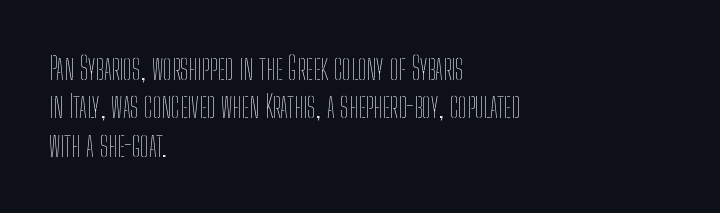
{"italic": "no", "bold": "no", "weight": "thin", "width": "condensed", "stroke_contrast": "low", "x_height": "medium", "monospaced": "no", "underline": "no", "align": "left", "line_spacing_ratio": 1.24, "letter_spacing": "normal", "letter_spacing_em": 0.0, "glyph_px": 31}
